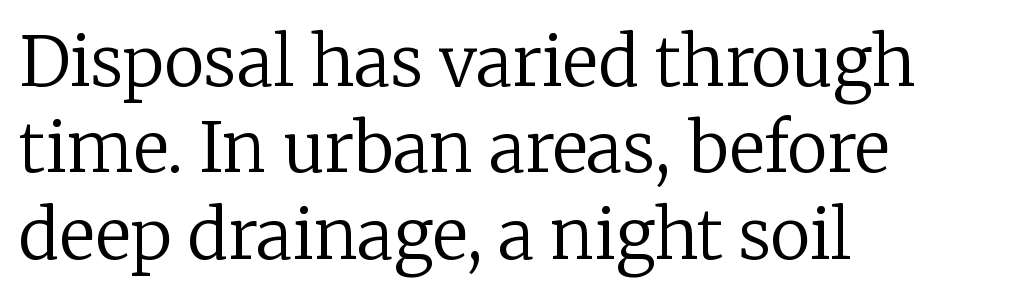
The image shows 68 px regular-weight serif type, upright; set left-aligned, normal line spacing (1.27x), normal letter spacing, not underlined; low stroke contrast and a medium x-height.
